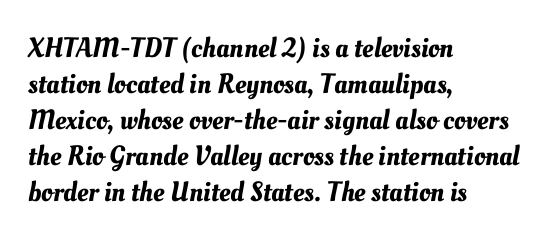
The image shows 28 px text type; set left-aligned, normal line spacing (1.29x), normal letter spacing, not underlined; medium stroke contrast and a small x-height.
